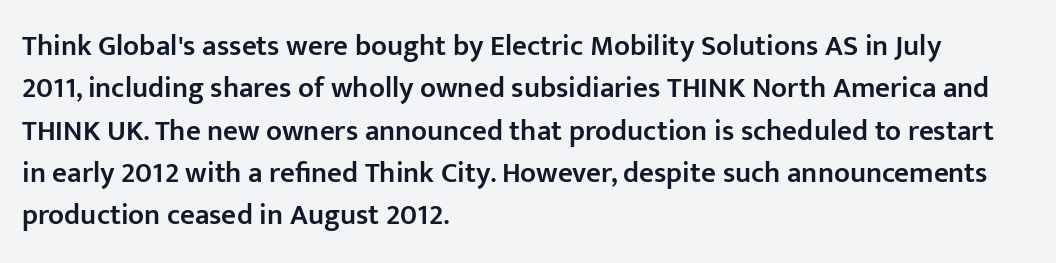
Q: Is the text bold? A: Semi-bold.
Q: Is the text italic (slanted)? A: No, it is upright.
Q: Is the typeface a serif or a sans-serif typeface? A: Sans-serif.
Q: Is the text underlined? A: No.
Q: How is the paragraph aligned? A: Left-aligned.
Q: Is the spacing between letters normal or unusually wide? A: Normal.
Q: Is the spacing between lines tight, normal or loose? A: Normal.
Q: Width (condensed, normal, or wide)? A: Normal.
Q: Stroke contrast? A: Low.
Q: x-height? A: Medium.
Q: Monospaced? A: No.
